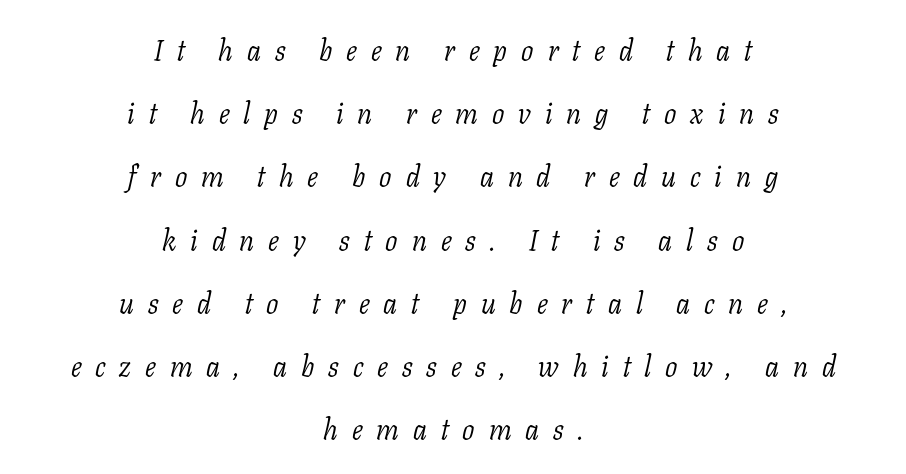
{"serif": "yes", "italic": "yes", "lean": "right", "slant_degrees": 11, "bold": "no", "weight": "light", "width": "normal", "stroke_contrast": "low", "x_height": "medium", "monospaced": "no", "underline": "no", "align": "center", "line_spacing": "loose", "line_spacing_ratio": 2.18, "letter_spacing": "wide", "letter_spacing_em": 0.48, "glyph_px": 29}
